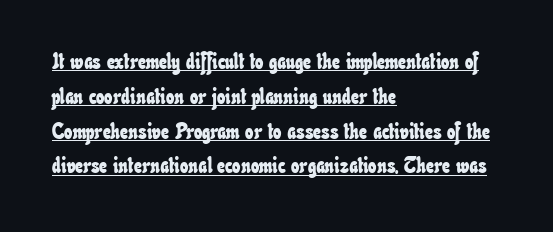
The image shows 22 px text type; set left-aligned, normal line spacing (1.58x), normal letter spacing, underlined.
